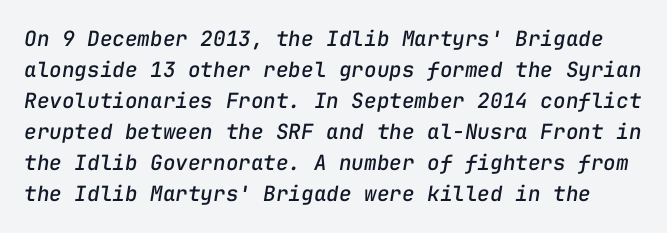
{"italic": "yes", "lean": "right", "slant_degrees": 9, "underline": "no", "line_spacing": "normal", "line_spacing_ratio": 1.48, "letter_spacing": "normal", "letter_spacing_em": 0.0, "glyph_px": 21}
